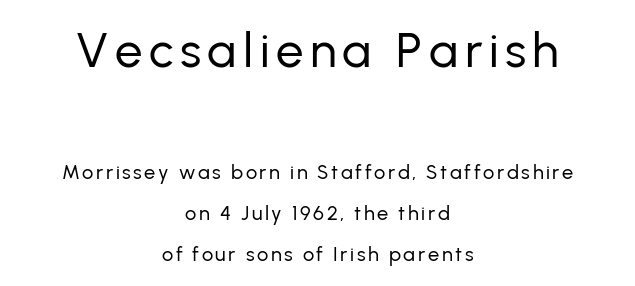
The image shows 49 px regular-weight sans-serif type, upright; set centered, loose line spacing (2.05x), not underlined; the first (top) block is 2.45x larger; low stroke contrast and a medium x-height.
